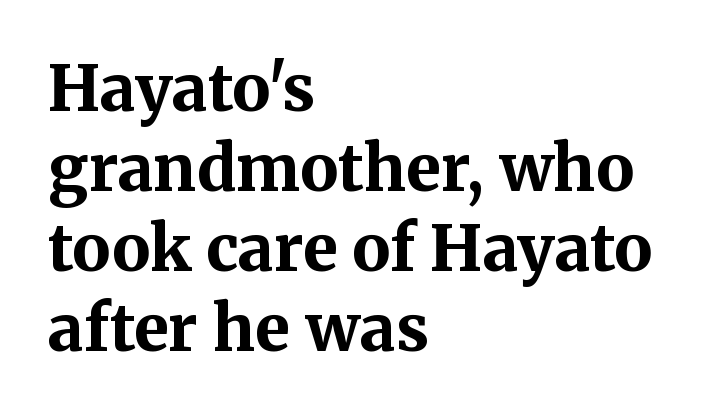
Leftover space on each line is placed entirely after the last word. Glance below the letters and you will spot only blank space. Check where the strokes stop: tiny serifs finish them off. The face used here is rendered with its standard letterfit. Posture: upright roman.
